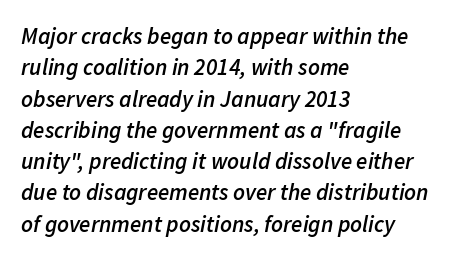
The glyphs are unaccompanied by any horizontal stroke below them. These words are printed semibold, heavier than regular yet not bold. The rag falls on the right side of this text block. The typography opts for an oblique posture over an upright one. Reading down the column, the eye jumps a familiar distance to each next line.
